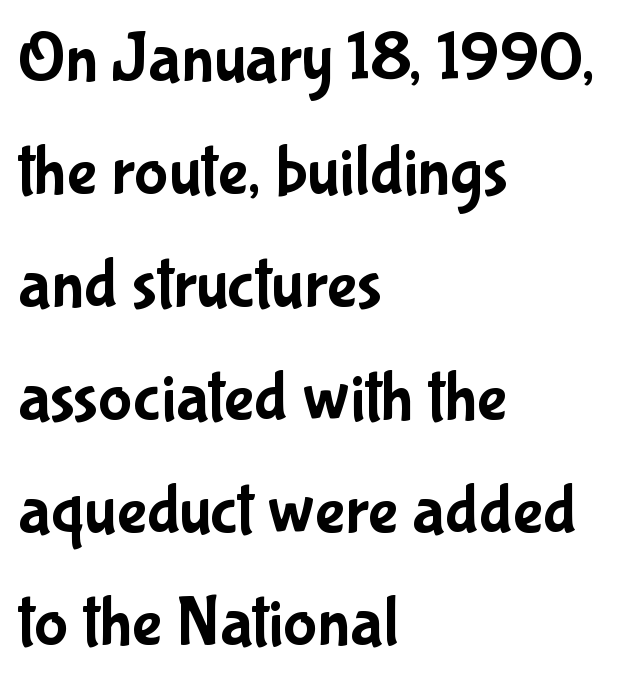
The image shows 71 px condensed sans-serif type, upright; set left-aligned, normal line spacing (1.59x), normal letter spacing, not underlined; low stroke contrast and a medium x-height.
